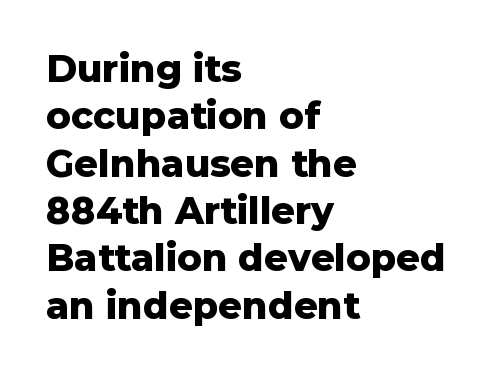
Q: Is the text bold? A: Yes.
Q: Is the text italic (slanted)? A: No, it is upright.
Q: Is the typeface a serif or a sans-serif typeface? A: Sans-serif.
Q: Is the text underlined? A: No.
Q: How is the paragraph aligned? A: Left-aligned.
Q: Is the spacing between letters normal or unusually wide? A: Normal.
Q: Is the spacing between lines tight, normal or loose? A: Normal.
Q: Width (condensed, normal, or wide)? A: Normal.
Q: Stroke contrast? A: Low.
Q: x-height? A: Medium.
Q: Monospaced? A: No.
